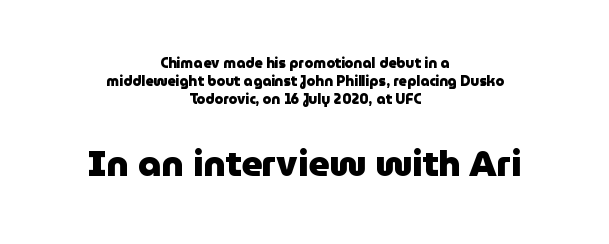
The image shows 36 px heavy sans-serif type, upright; set centered, normal line spacing (1.28x), normal letter spacing, not underlined; the second (bottom) block is 2.57x larger; low stroke contrast and a medium x-height.
